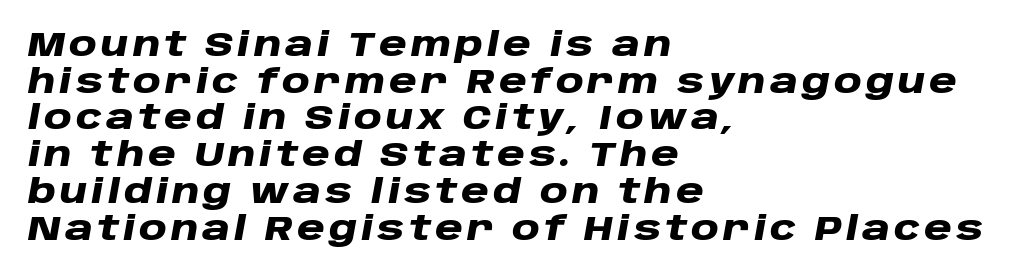
Q: Is the text bold? A: Yes.
Q: Is the text italic (slanted)? A: Yes, it leans right by about 10 degrees.
Q: Is the text underlined? A: No.
Q: How is the paragraph aligned? A: Left-aligned.
Q: Is the spacing between lines tight, normal or loose? A: Tight.
Q: Width (condensed, normal, or wide)? A: Wide.
Q: Stroke contrast? A: Low.
Q: x-height? A: Large.
Q: Monospaced? A: No.
